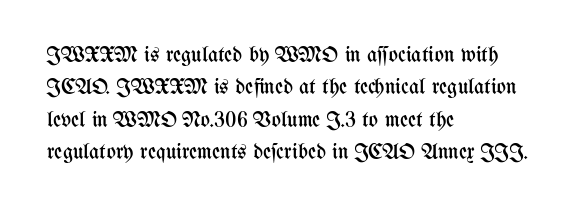
Q: Is the text bold? A: No.
Q: Is the text italic (slanted)? A: No, it is upright.
Q: Is the text underlined? A: No.
Q: How is the paragraph aligned? A: Left-aligned.
Q: Is the spacing between letters normal or unusually wide? A: Normal.
Q: Is the spacing between lines tight, normal or loose? A: Normal.
